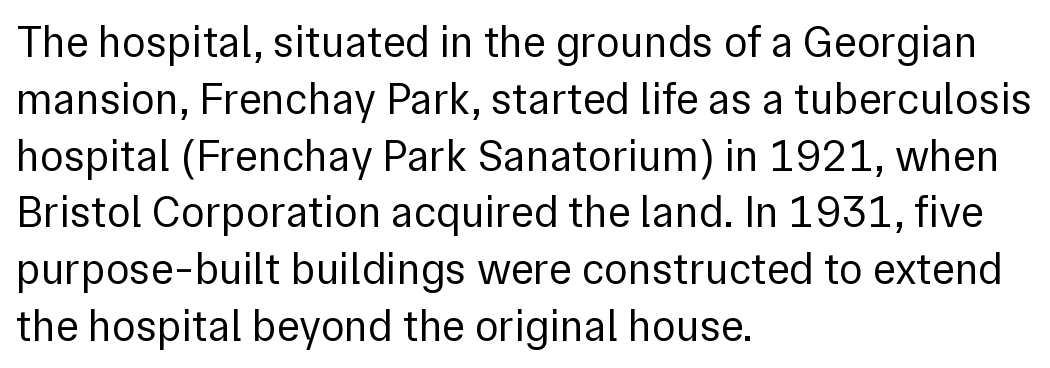
Which margin do the lines hug? The left one — the right edge is uneven. Posture: vertical. Spacing verdict: proportional, widths tailored to each character. Decoration check: the copy has no underline. The rendering uses a moderate line-height, typical for paragraphs.
